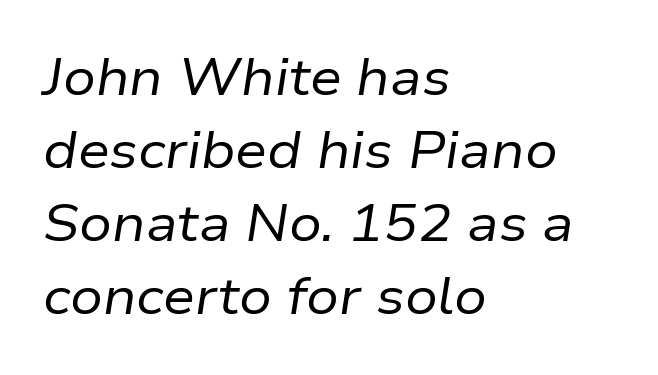
Q: Is the text bold? A: No.
Q: Is the text italic (slanted)? A: Yes, it leans right by about 9 degrees.
Q: Is the text underlined? A: No.
Q: How is the paragraph aligned? A: Left-aligned.
Q: Is the spacing between letters normal or unusually wide? A: Normal.
Q: Is the spacing between lines tight, normal or loose? A: Normal.
Q: Width (condensed, normal, or wide)? A: Normal.
Q: Stroke contrast? A: Low.
Q: x-height? A: Medium.
Q: Monospaced? A: No.
